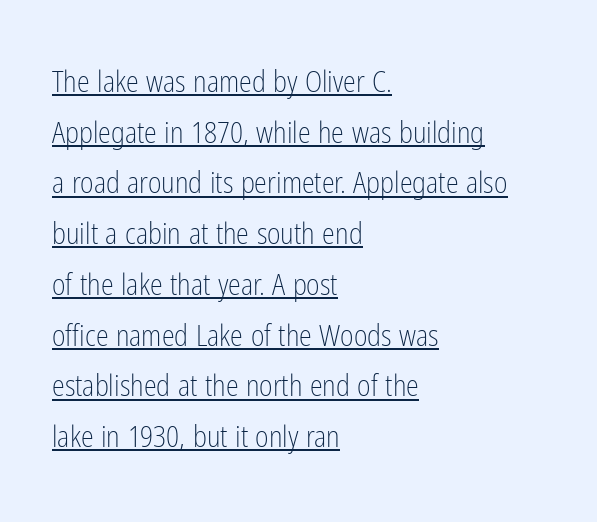
You could not count columns in this text — the font is proportionally spaced. Every character sits straight up, as roman type does. Look at the tracking — it's just the regular setting, nothing added. The glyphs in this specimen are sans serif. Typeset ragged right — the left edge is the straight one. Letters have the restrained weight of plain body copy at most.
